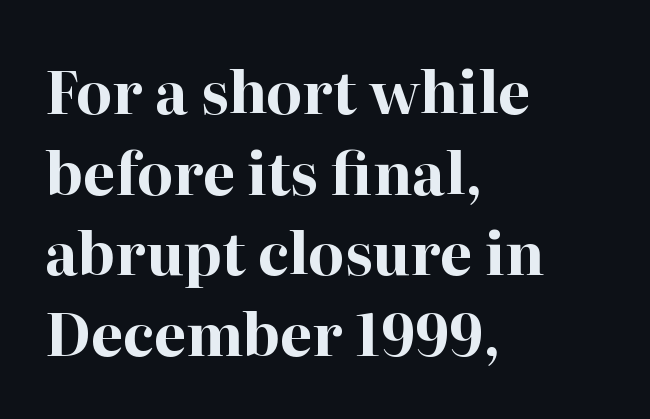
Q: Is the text bold? A: Yes.
Q: Is the text italic (slanted)? A: No, it is upright.
Q: Is the typeface a serif or a sans-serif typeface? A: Serif.
Q: Is the text underlined? A: No.
Q: How is the paragraph aligned? A: Left-aligned.
Q: Is the spacing between letters normal or unusually wide? A: Normal.
Q: Is the spacing between lines tight, normal or loose? A: Normal.
Q: Width (condensed, normal, or wide)? A: Normal.
Q: Stroke contrast? A: High.
Q: x-height? A: Medium.
Q: Monospaced? A: No.
